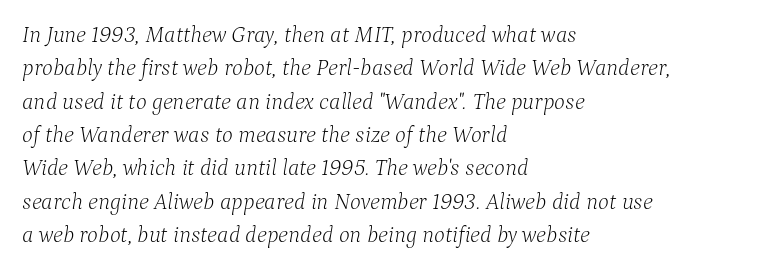
{"italic": "yes", "lean": "right", "slant_degrees": 9, "bold": "no", "underline": "no", "align": "left", "line_spacing": "normal", "line_spacing_ratio": 1.45, "letter_spacing": "normal", "letter_spacing_em": 0.0, "glyph_px": 23}
